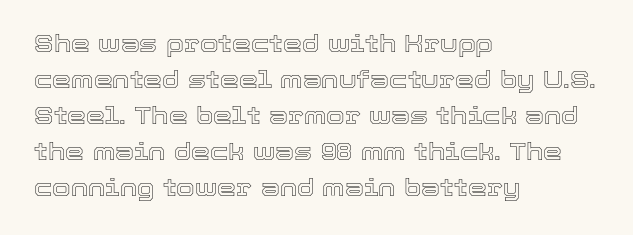
The image shows 24 px text type, upright; set left-aligned, normal line spacing (1.5x), normal letter spacing, not underlined.
